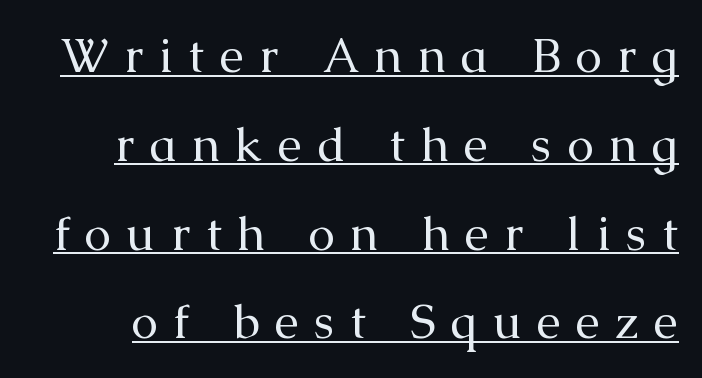
The image shows 48 px regular-weight serif type, upright; set line spacing 1.85x, unusually wide letter spacing (+0.32 em), underlined; medium stroke contrast and a medium x-height.
